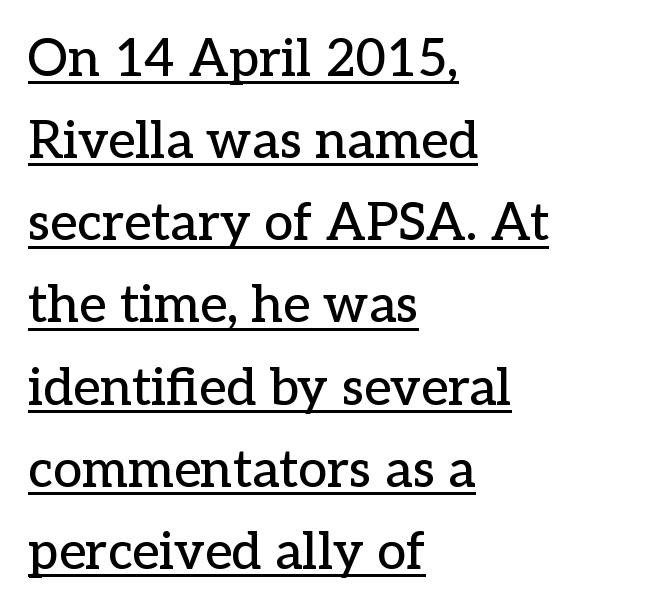
Line spacing here is normal. You can see a thin bar hugging the bottom of the glyphs. These lines are rendered in a variable-pitch font. Serifs: yes, visible at the terminals of the letterforms.
